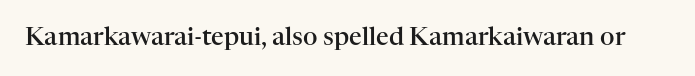
The letters stand upright; this is a roman face. Words appear dense and cohesive because spacing is normal. What weight is shown? A semibold, between regular and bold. The passage shown is not underscored anywhere.
